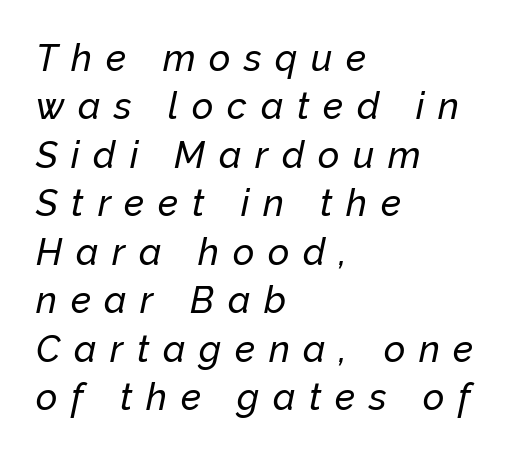
{"italic": "yes", "lean": "right", "slant_degrees": 12, "width": "normal", "stroke_contrast": "low", "x_height": "medium", "monospaced": "no", "underline": "no", "align": "left", "line_spacing": "normal", "line_spacing_ratio": 1.31, "letter_spacing": "wide", "letter_spacing_em": 0.37, "glyph_px": 37}
